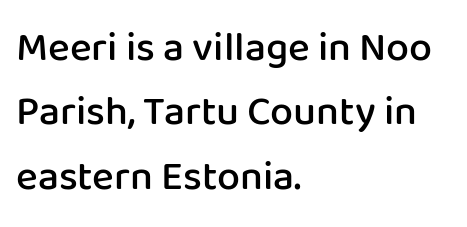
Q: Is the text bold? A: Semi-bold.
Q: Is the text italic (slanted)? A: No, it is upright.
Q: Is the typeface a serif or a sans-serif typeface? A: Sans-serif.
Q: Is the text underlined? A: No.
Q: How is the paragraph aligned? A: Left-aligned.
Q: Is the spacing between letters normal or unusually wide? A: Normal.
Q: Is the spacing between lines tight, normal or loose? A: Normal.
Q: Width (condensed, normal, or wide)? A: Normal.
Q: Stroke contrast? A: Low.
Q: x-height? A: Medium.
Q: Monospaced? A: No.
